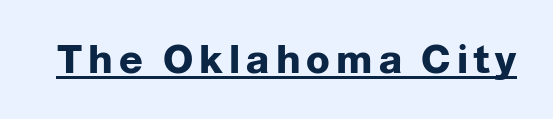
Q: Is the text bold? A: Yes.
Q: Is the text italic (slanted)? A: No, it is upright.
Q: Is the typeface a serif or a sans-serif typeface? A: Sans-serif.
Q: Is the text underlined? A: Yes.
Q: Width (condensed, normal, or wide)? A: Normal.
Q: Stroke contrast? A: Low.
Q: x-height? A: Medium.
Q: Monospaced? A: No.
